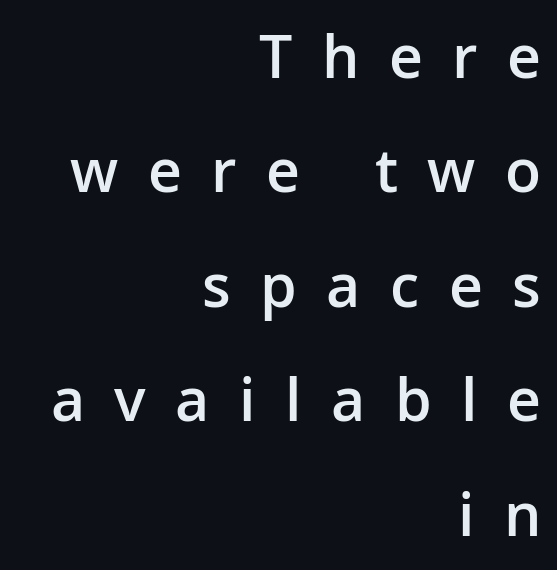
The image shows 59 px semibold sans-serif type, upright; set right-aligned, loose line spacing (1.94x), unusually wide letter spacing (+0.5 em), not underlined; low stroke contrast and a medium x-height.
